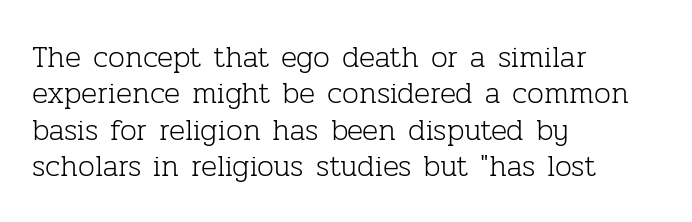
Q: Is the text bold? A: No.
Q: Is the text italic (slanted)? A: No, it is upright.
Q: Is the typeface a serif or a sans-serif typeface? A: Serif.
Q: Is the text underlined? A: No.
Q: How is the paragraph aligned? A: Left-aligned.
Q: Is the spacing between letters normal or unusually wide? A: Normal.
Q: Width (condensed, normal, or wide)? A: Normal.
Q: Stroke contrast? A: Low.
Q: x-height? A: Medium.
Q: Monospaced? A: No.
